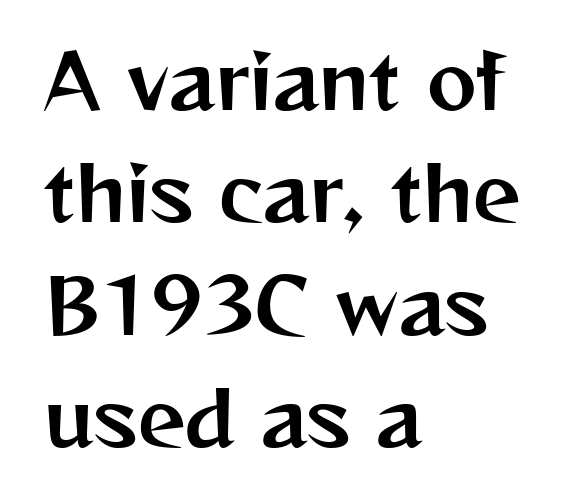
Q: Is the text italic (slanted)? A: No, it is upright.
Q: Is the typeface a serif or a sans-serif typeface? A: Sans-serif.
Q: Is the text underlined? A: No.
Q: How is the paragraph aligned? A: Left-aligned.
Q: Is the spacing between letters normal or unusually wide? A: Normal.
Q: Is the spacing between lines tight, normal or loose? A: Normal.
Q: Width (condensed, normal, or wide)? A: Normal.
Q: Stroke contrast? A: Medium.
Q: x-height? A: Medium.
Q: Monospaced? A: No.
